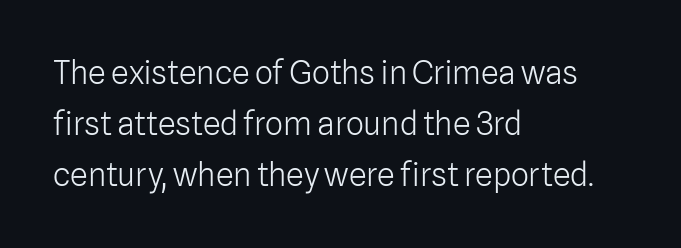
The image shows 32 px light sans-serif type, upright; set left-aligned, normal line spacing (1.6x), normal letter spacing, not underlined; low stroke contrast and a medium x-height.
